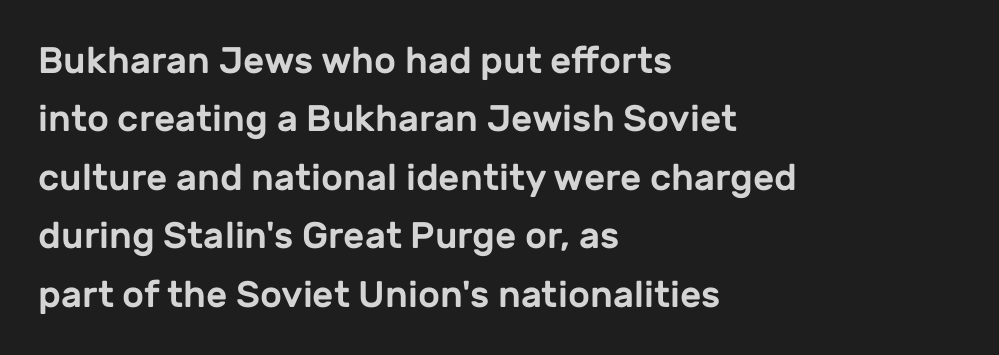
{"serif": "no", "italic": "no", "width": "normal", "stroke_contrast": "low", "x_height": "medium", "monospaced": "no", "underline": "no", "align": "left", "line_spacing": "normal", "line_spacing_ratio": 1.58, "letter_spacing": "normal", "letter_spacing_em": 0.0, "glyph_px": 37}
